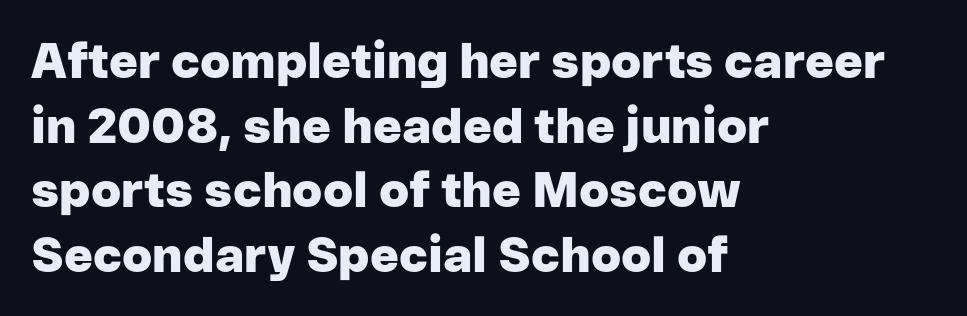
As a designer I'd log this as weight 700, bold. I'd call this a sans setting — the letters go barefoot. Note the varied advance widths — an 'i' is clearly narrower than an 'm'. Does extra space separate the letters? No, they use regular spacing. Left-aligned paragraph, ragged on the right.
